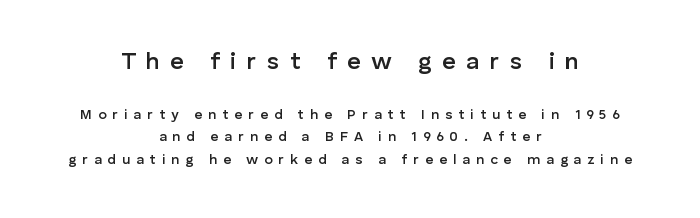
Q: Is the text bold? A: Semi-bold.
Q: Is the text italic (slanted)? A: No, it is upright.
Q: Is the text underlined? A: No.
Q: How is the paragraph aligned? A: Centered.
Q: Is the spacing between letters normal or unusually wide? A: Unusually wide.
Q: Is the spacing between lines tight, normal or loose? A: Normal.
Q: Which block of text is set in a larger size, the first (top) or the second (bottom)? A: The first (top) one.
